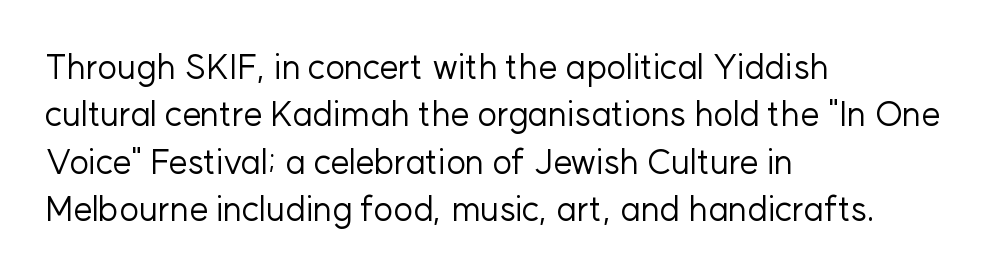
The glyphs in this specimen are sans serif. Rendered with straight, roman letterforms. Which margin do the lines hug? The left one — the right edge is uneven. Glance below the letters and you will spot only blank space.
